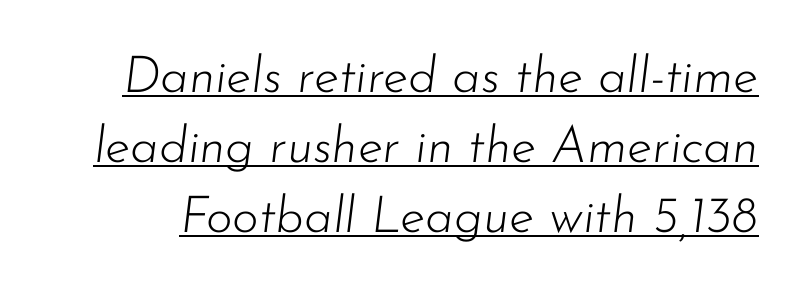
Q: Is the text bold? A: No.
Q: Is the text italic (slanted)? A: Yes, it leans right by about 7 degrees.
Q: Is the text underlined? A: Yes.
Q: Is the spacing between letters normal or unusually wide? A: Normal.
Q: Is the spacing between lines tight, normal or loose? A: Normal.
Q: Width (condensed, normal, or wide)? A: Normal.
Q: Stroke contrast? A: Low.
Q: x-height? A: Small.
Q: Monospaced? A: No.
